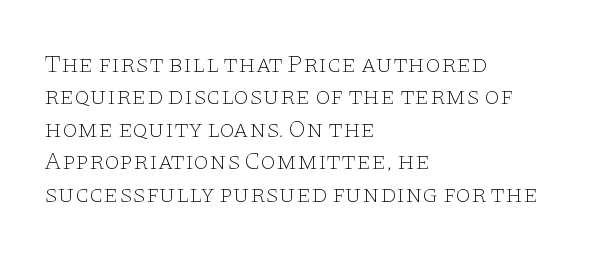
The words here are not underlined. Whoever set this chose a conventional vertical rhythm. Honestly, the letter spacing is just normal — you wouldn't notice it. Tall strokes in this sample are plumb rather than angled. Compared with a centered layout, this one pins lines to the left instead. The weight tops out at a normal text grade.
